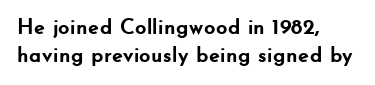
Q: Is the text bold? A: Yes.
Q: Is the text italic (slanted)? A: No, it is upright.
Q: Is the text underlined? A: No.
Q: How is the paragraph aligned? A: Left-aligned.
Q: Is the spacing between letters normal or unusually wide? A: Normal.
Q: Is the spacing between lines tight, normal or loose? A: Normal.
